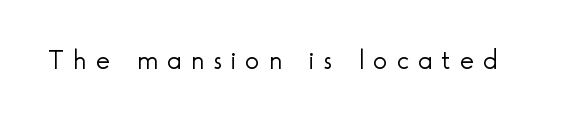
{"italic": "no", "bold": "no", "underline": "no", "letter_spacing": "wide", "letter_spacing_em": 0.34, "glyph_px": 27}
